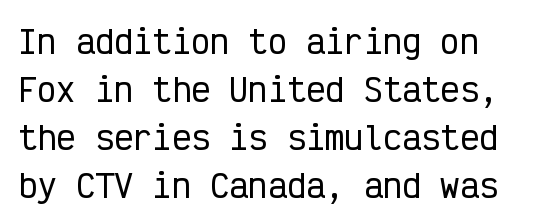
Q: Is the text italic (slanted)? A: No, it is upright.
Q: Is the typeface a serif or a sans-serif typeface? A: Sans-serif.
Q: Is the text underlined? A: No.
Q: How is the paragraph aligned? A: Left-aligned.
Q: Is the spacing between letters normal or unusually wide? A: Normal.
Q: Is the spacing between lines tight, normal or loose? A: Normal.
Q: Width (condensed, normal, or wide)? A: Condensed.
Q: Stroke contrast? A: Low.
Q: x-height? A: Medium.
Q: Monospaced? A: Yes.
